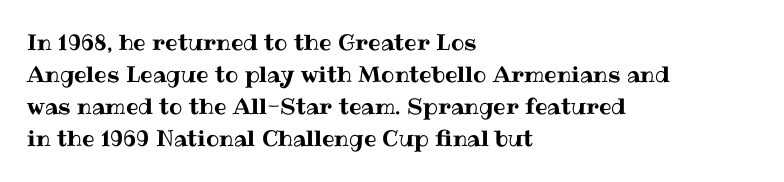
Q: Is the text italic (slanted)? A: No, it is upright.
Q: Is the text underlined? A: No.
Q: How is the paragraph aligned? A: Left-aligned.
Q: Is the spacing between letters normal or unusually wide? A: Normal.
Q: Is the spacing between lines tight, normal or loose? A: Normal.
